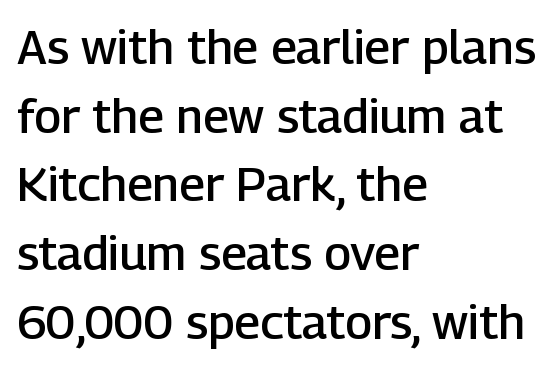
{"serif": "no", "italic": "no", "bold": "semi", "weight": "semibold", "width": "normal", "stroke_contrast": "low", "x_height": "medium", "monospaced": "no", "underline": "no", "align": "left", "line_spacing": "normal", "line_spacing_ratio": 1.43, "letter_spacing": "normal", "letter_spacing_em": 0.0, "glyph_px": 48}
